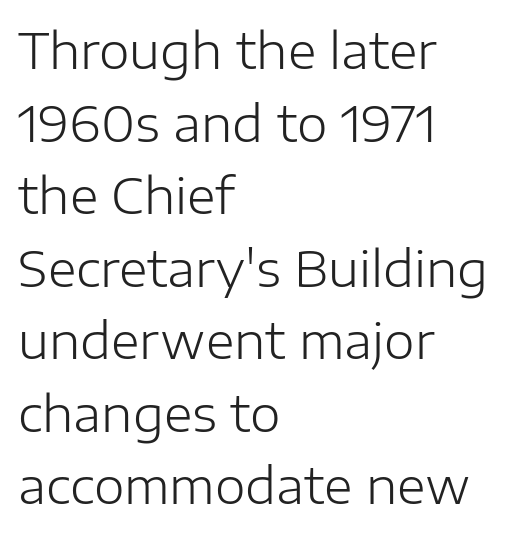
Baseline-to-baseline distance is the conventional proportion of letter height. Italic? Not at all — the glyphs are vertical. Unmarked baselines from the first word to the last. The tracking reads as untouched default to a designer's eye. Does the type have serifs? No, each stem ends abruptly. The face used here is proportionally spaced, like ordinary book or web type.
